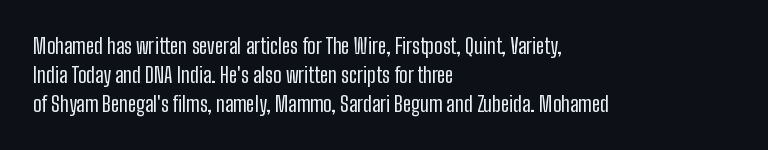
The image shows 21 px text type, upright; set left-aligned, normal line spacing (1.38x), normal letter spacing, not underlined.
